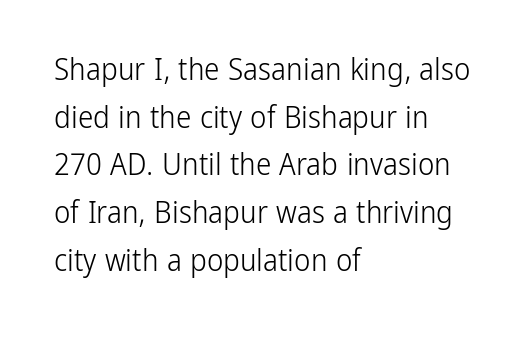
{"serif": "no", "italic": "no", "bold": "no", "weight": "light", "width": "condensed", "stroke_contrast": "low", "x_height": "medium", "monospaced": "no", "underline": "no", "align": "left", "line_spacing": "normal", "line_spacing_ratio": 1.54, "letter_spacing": "normal", "letter_spacing_em": 0.0, "glyph_px": 31}
